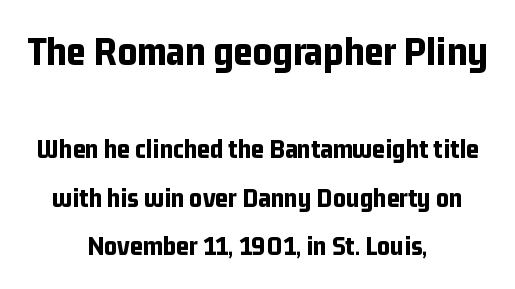
The image shows 42 px bold, condensed sans-serif type, upright; set centered, line spacing 1.73x, normal letter spacing, not underlined; the first (top) block is 1.5x larger; low stroke contrast and a medium x-height.
